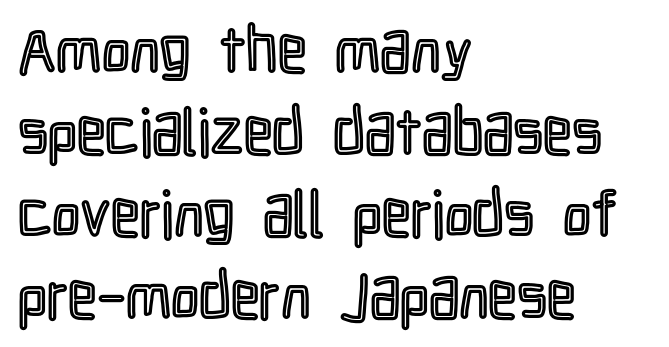
Unmarked baselines from the first word to the last. Here the glyphs are tracked normally, forming tight word shapes. Note the varied advance widths — an 'i' is clearly narrower than an 'm'. In terms of leading, this rendering sits right in the middle. The lines are quadded left.
